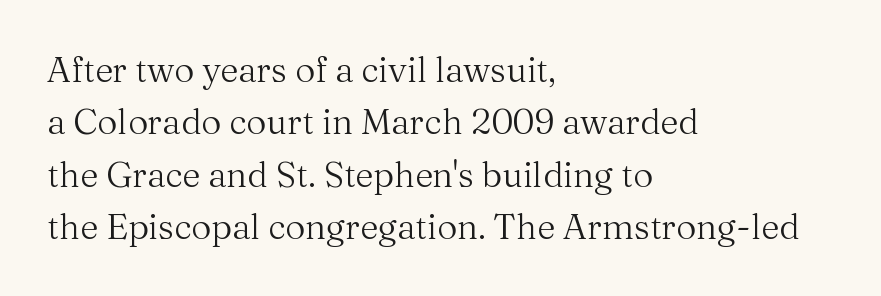
{"serif": "yes", "italic": "no", "bold": "no", "weight": "regular", "width": "normal", "stroke_contrast": "medium", "x_height": "medium", "monospaced": "no", "underline": "no", "align": "left", "line_spacing": "normal", "line_spacing_ratio": 1.5, "letter_spacing": "normal", "letter_spacing_em": 0.0, "glyph_px": 35}
